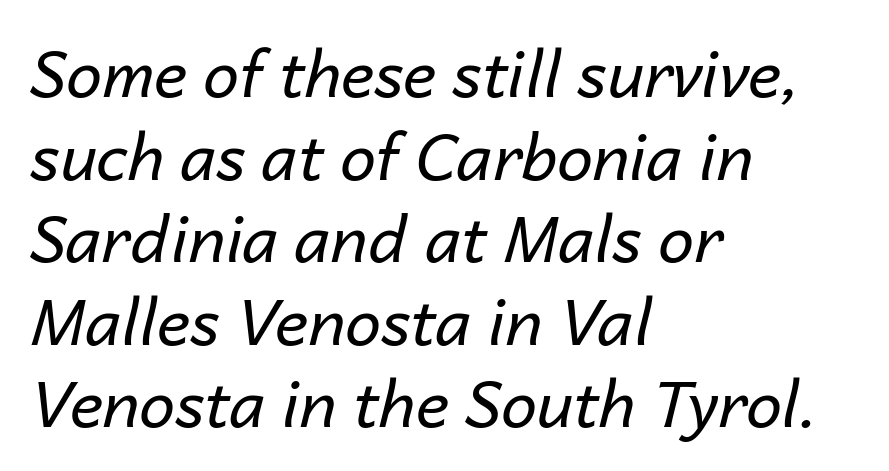
When letters slant like this, we call the style italic. You could not count columns in this text — the font is proportionally spaced. In terms of leading, this rendering sits right in the middle. Every row of glyphs begins at an identical x-position on the left. The gap between lines stays unmarked.
